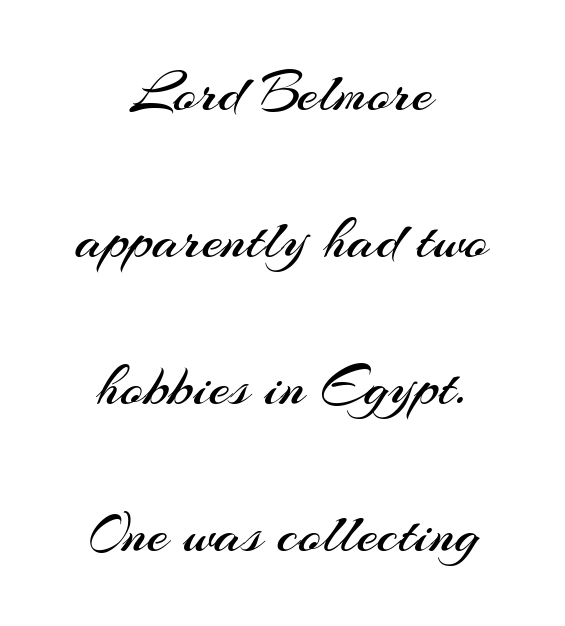
The image shows 60 px regular-weight sans-serif type; set centered, loose line spacing (2.45x), normal letter spacing, not underlined; medium stroke contrast and a small x-height.
